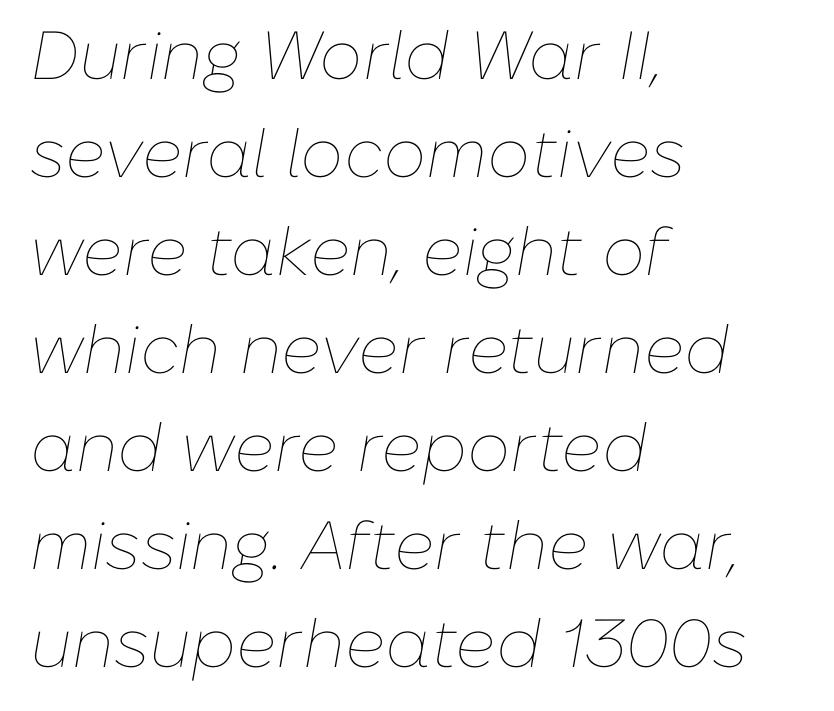
Q: Is the text bold? A: No.
Q: Is the text italic (slanted)? A: Yes, it leans right by about 10 degrees.
Q: Is the text underlined? A: No.
Q: How is the paragraph aligned? A: Left-aligned.
Q: Is the spacing between letters normal or unusually wide? A: Normal.
Q: Is the spacing between lines tight, normal or loose? A: Normal.
Q: Width (condensed, normal, or wide)? A: Normal.
Q: Stroke contrast? A: Low.
Q: x-height? A: Medium.
Q: Monospaced? A: No.
